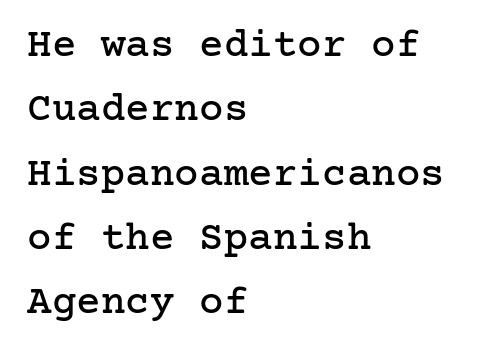
{"serif": "yes", "italic": "no", "width": "normal", "stroke_contrast": "low", "x_height": "medium", "underline": "no", "align": "left", "line_spacing": "normal", "line_spacing_ratio": 1.57, "letter_spacing": "normal", "letter_spacing_em": 0.0, "glyph_px": 41}
